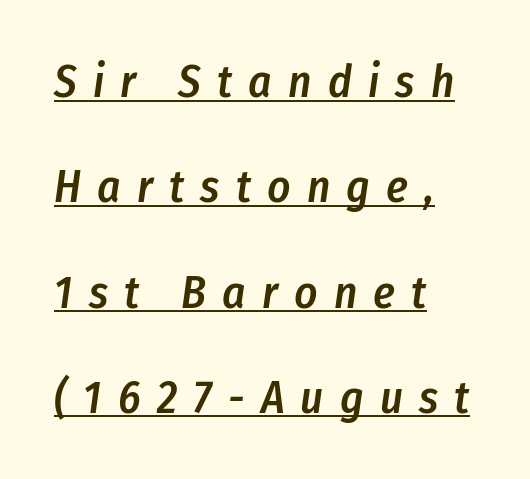
Character widths vary here, with narrow letters taking less room than wide ones. Does the weight exceed regular? Yes, but only to semibold. Observe the wide spacing: letters keep a clear distance from each other. Beneath each row of characters lies a ruled line. Honestly, the rows look like they've been pulled way apart.
